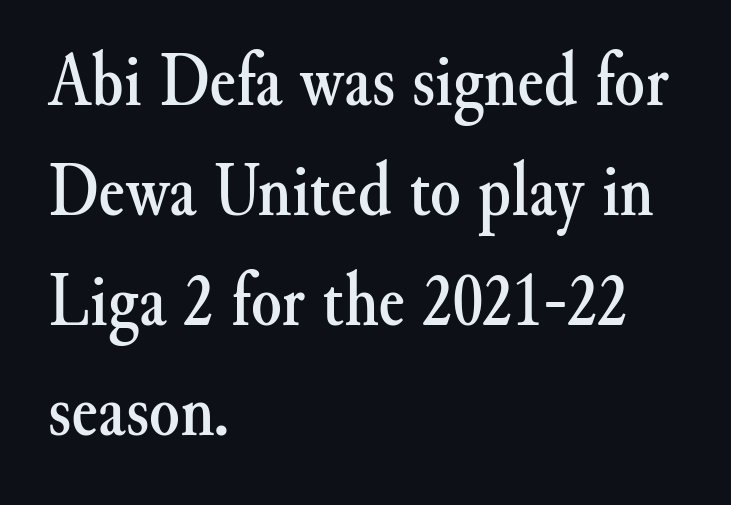
{"serif": "yes", "italic": "no", "width": "normal", "stroke_contrast": "medium", "x_height": "small", "monospaced": "no", "underline": "no", "align": "left", "line_spacing": "normal", "line_spacing_ratio": 1.41, "letter_spacing": "normal", "letter_spacing_em": 0.0, "glyph_px": 78}
